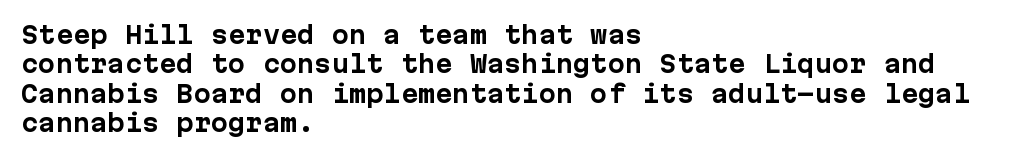
Q: Is the text bold? A: Yes.
Q: Is the text italic (slanted)? A: No, it is upright.
Q: Is the text underlined? A: No.
Q: How is the paragraph aligned? A: Left-aligned.
Q: Is the spacing between letters normal or unusually wide? A: Normal.
Q: Is the spacing between lines tight, normal or loose? A: Normal.
